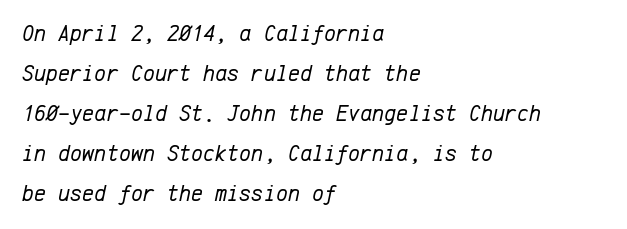
A classic flush-left, rag-right setting is used for this passage. The text carries the slant typical of an italic or oblique font. The cut favours lightness, reaching ordinary text weight at its darkest. The letterforms sit shoulder to shoulder at normal distance. Glance below the letters and you will spot only blank space.
